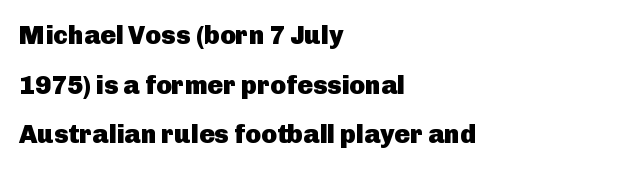
Posture: straight, roman, zero tilt. The foot of each line stays bare and open. Students, note that the glyphs here touch the page at normal intervals. Which margin do the lines hug? The left one — the right edge is uneven.
